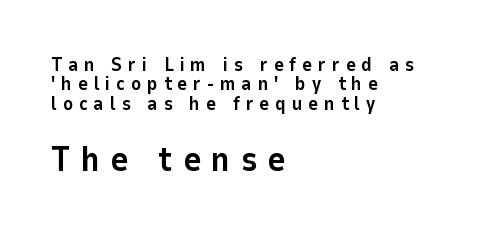
Ascenders rise straight up at ninety degrees. Short note: letters widely spaced. Which of the two is more prominent by size? The second, at the bottom. Type style note: lacks serifs. The words here are not underlined.
